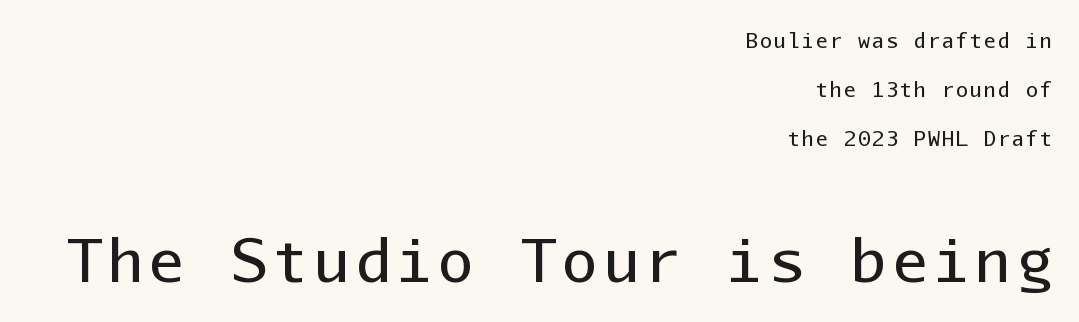
The image shows 59 px regular-weight sans-serif type, upright, monospaced; set right-aligned, loose line spacing (2.46x), not underlined; the second (bottom) block is 2.95x larger; low stroke contrast and a medium x-height.
